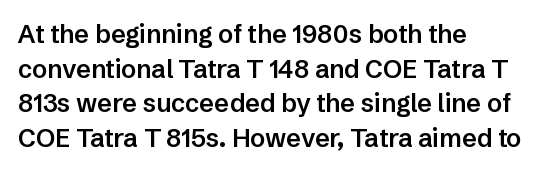
Quick note: underline off. The block of text has a typical density, with ordinary space between rows. Does the lettering tilt? It doesn't — this is upright. Characters follow at the spacing the type designer built in.
